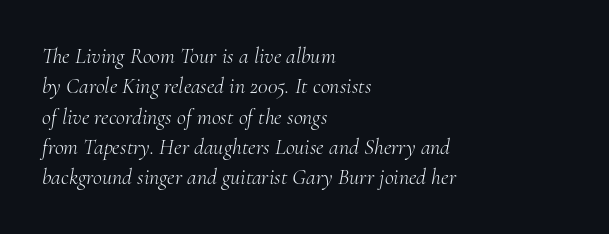
{"italic": "yes", "lean": "right", "slant_degrees": 10, "bold": "no", "underline": "no", "align": "left", "line_spacing": "normal", "line_spacing_ratio": 1.38, "letter_spacing": "normal", "letter_spacing_em": 0.0, "glyph_px": 22}
